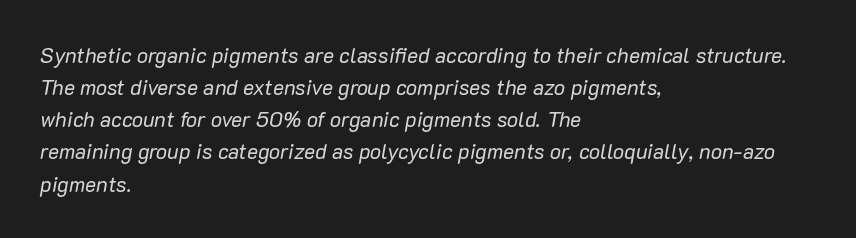
{"italic": "yes", "lean": "right", "slant_degrees": 10, "bold": "no", "underline": "no", "align": "left", "line_spacing": "normal", "line_spacing_ratio": 1.53, "letter_spacing": "normal", "letter_spacing_em": 0.0, "glyph_px": 21}
